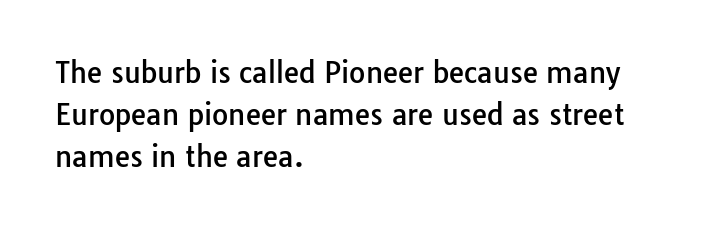
The image shows 28 px sans-serif type, upright; set left-aligned, normal line spacing (1.5x), normal letter spacing, not underlined; low stroke contrast and a medium x-height.
